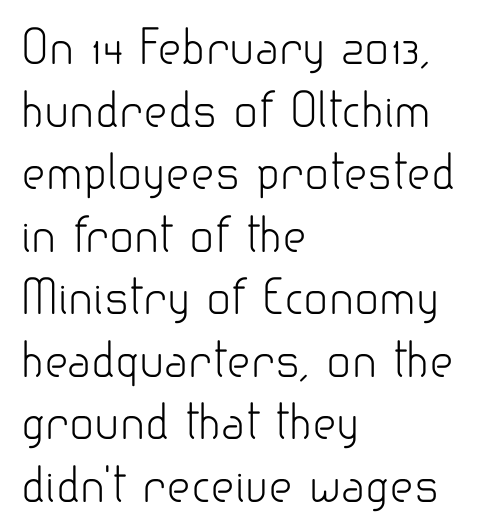
{"serif": "no", "italic": "no", "bold": "no", "weight": "light", "width": "normal", "stroke_contrast": "low", "x_height": "small", "monospaced": "no", "underline": "no", "align": "left", "line_spacing": "normal", "line_spacing_ratio": 1.36, "letter_spacing": "normal", "letter_spacing_em": 0.0, "glyph_px": 46}
